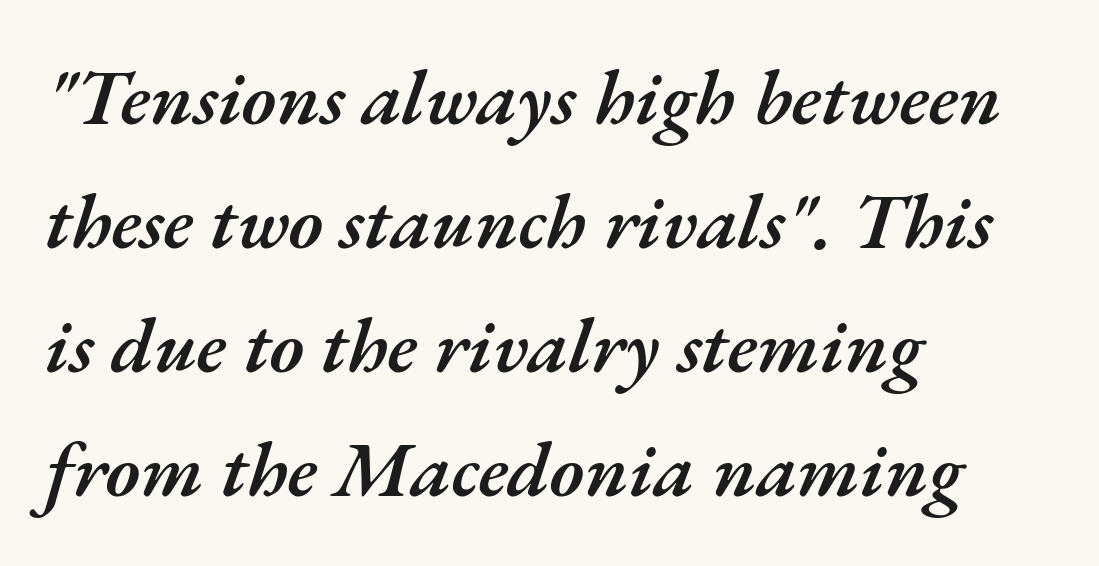
The setting favours the left margin, as ordinary paragraphs usually do. The face used here is proportionally spaced, like ordinary book or web type. Notice how the stems are inclined rather than vertical — that's the hallmark of italics. Typographic density is moderately raised because the face is semibold. Observe the ordinary spacing: letters are neighbours, not strangers.
